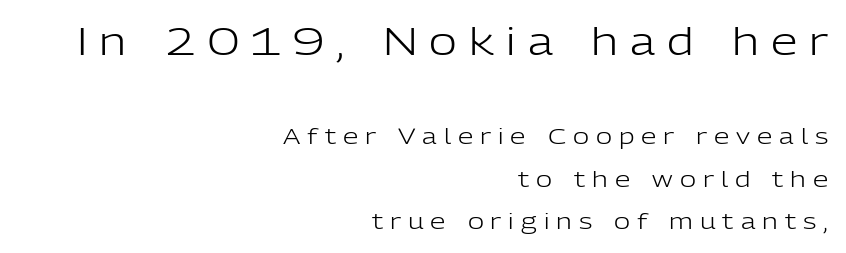
Someone cranked the tracking dial way up on this one. Nothing sits at the stroke ends, so this counts as sans-serif. Heft: none added — not bold. You could fit nearly another row in the gap between these rows. A roman cut, with each character standing at attention. Clear beneath every line of the passage.
